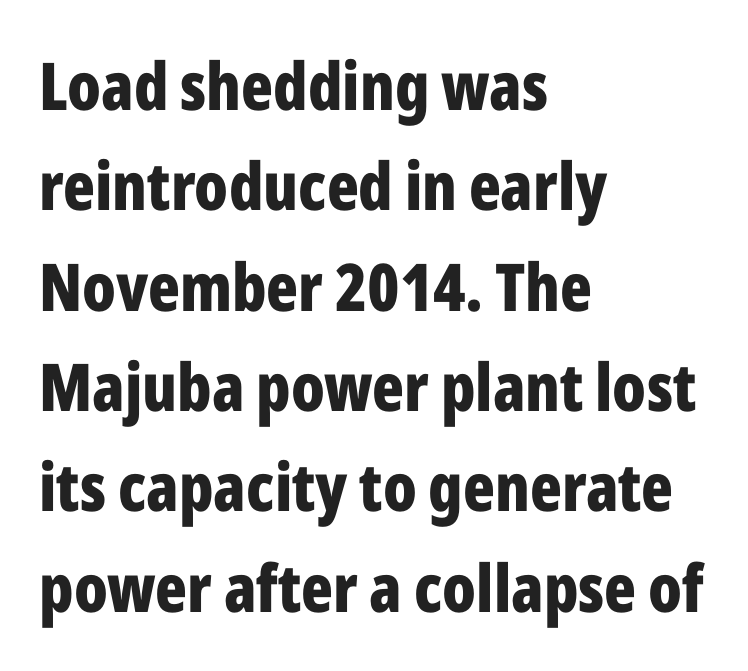
Honestly, the row spacing looks completely unremarkable. Is this a fixed-width face? No — the glyphs have proportional, varying widths. A roman cut, with each character standing at attention. A bare baseline throughout the passage.
